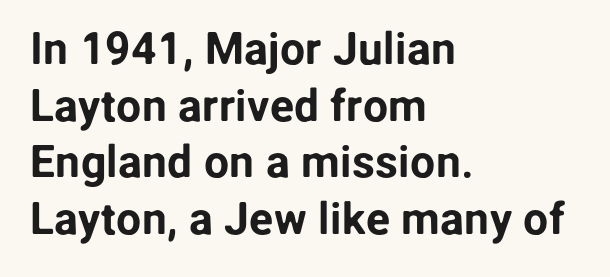
The image shows 45 px sans-serif type, upright; set left-aligned, normal line spacing (1.26x), normal letter spacing, not underlined; low stroke contrast and a medium x-height.
